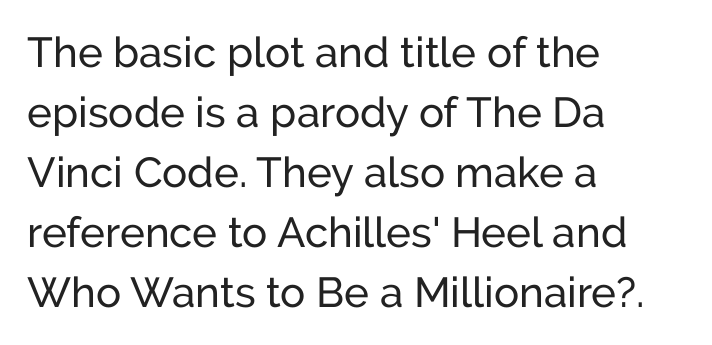
Q: Is the text italic (slanted)? A: No, it is upright.
Q: Is the typeface a serif or a sans-serif typeface? A: Sans-serif.
Q: Is the text underlined? A: No.
Q: How is the paragraph aligned? A: Left-aligned.
Q: Is the spacing between letters normal or unusually wide? A: Normal.
Q: Is the spacing between lines tight, normal or loose? A: Normal.
Q: Width (condensed, normal, or wide)? A: Normal.
Q: Stroke contrast? A: Low.
Q: x-height? A: Medium.
Q: Monospaced? A: No.
